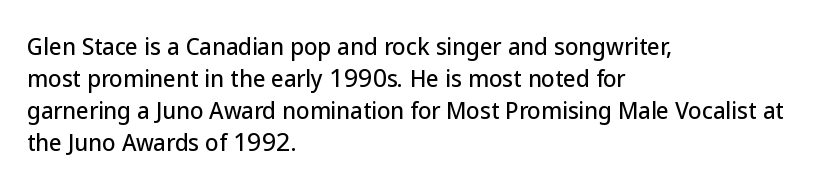
{"italic": "no", "underline": "no", "align": "left", "line_spacing": "normal", "line_spacing_ratio": 1.46, "letter_spacing": "normal", "letter_spacing_em": 0.0, "glyph_px": 22}
